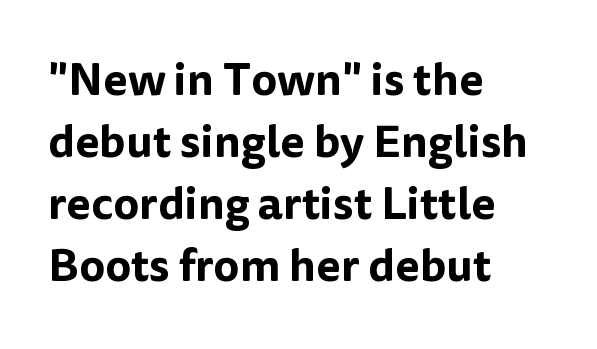
{"serif": "no", "italic": "no", "width": "normal", "stroke_contrast": "low", "x_height": "medium", "monospaced": "no", "underline": "no", "align": "left", "line_spacing": "normal", "line_spacing_ratio": 1.38, "letter_spacing": "normal", "letter_spacing_em": 0.0, "glyph_px": 45}
